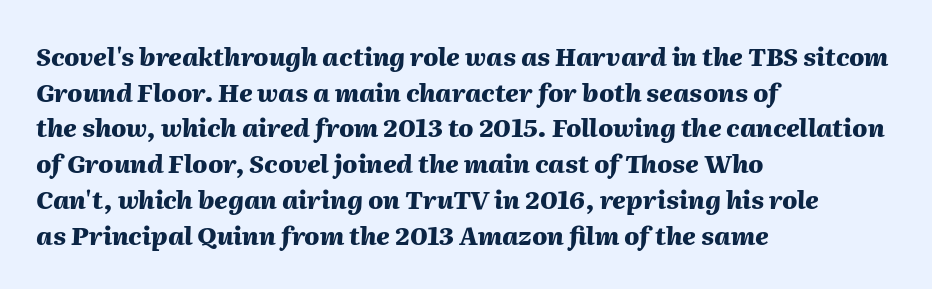
The image shows 25 px bold type, italic (leaning right); set left-aligned, normal line spacing (1.43x), normal letter spacing, not underlined.
